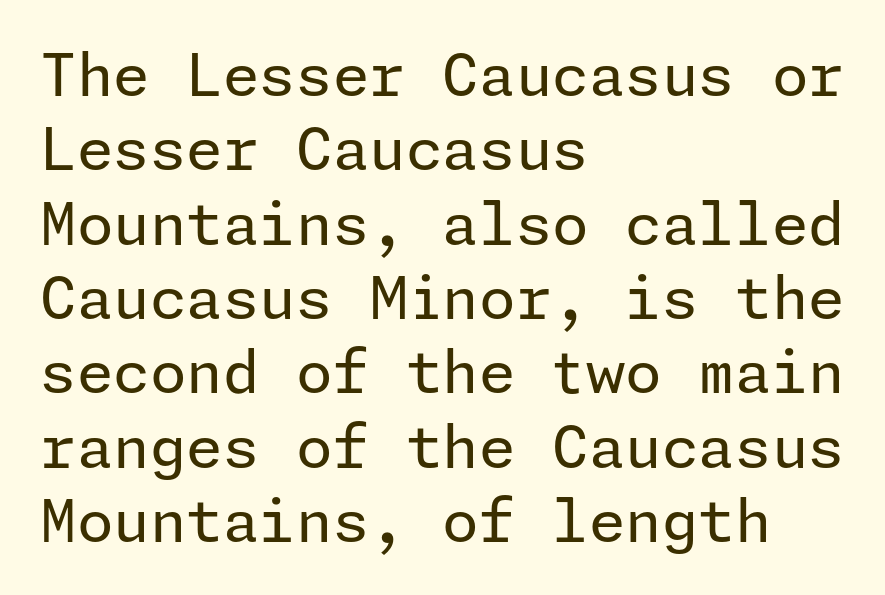
{"serif": "no", "italic": "no", "bold": "no", "weight": "regular", "width": "normal", "stroke_contrast": "low", "x_height": "medium", "underline": "no", "align": "left", "line_spacing": "normal", "line_spacing_ratio": 1.26, "letter_spacing": "normal", "letter_spacing_em": 0.0, "glyph_px": 59}
